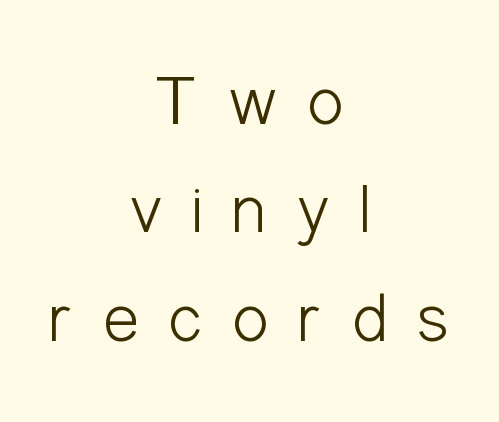
Q: Is the text bold? A: No.
Q: Is the text italic (slanted)? A: No, it is upright.
Q: Is the typeface a serif or a sans-serif typeface? A: Sans-serif.
Q: Is the text underlined? A: No.
Q: How is the paragraph aligned? A: Centered.
Q: Is the spacing between letters normal or unusually wide? A: Unusually wide.
Q: Is the spacing between lines tight, normal or loose? A: Normal.
Q: Width (condensed, normal, or wide)? A: Condensed.
Q: Stroke contrast? A: Low.
Q: x-height? A: Medium.
Q: Monospaced? A: No.
